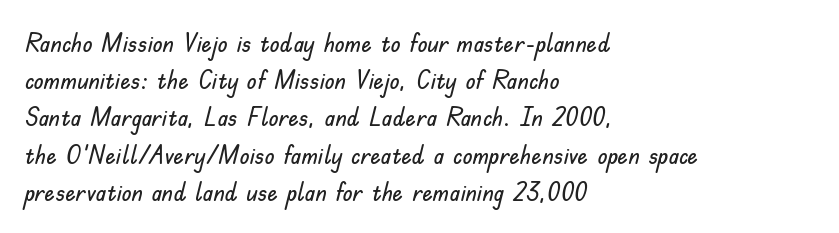
The passage is arranged the way most books set body copy — flush left. No extra tracking has been applied to these lines. The leading is moderate, giving the passage an even texture. The specimen omits any rule beneath the text block's lines.
